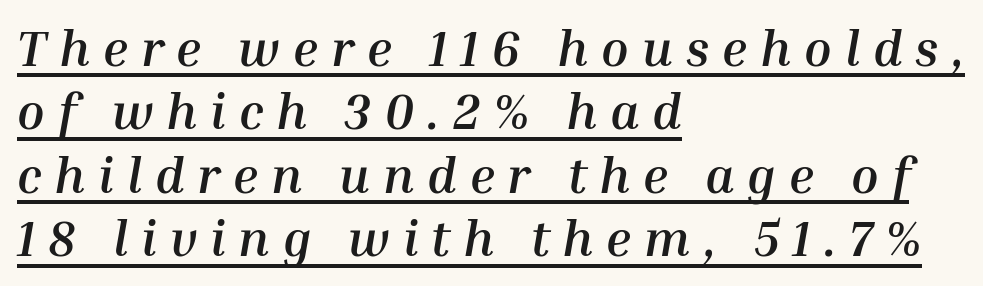
The image shows 50 px semibold type, italic (leaning right); set left-aligned, normal line spacing (1.27x), unusually wide letter spacing (+0.26 em), underlined; medium stroke contrast and a medium x-height.
